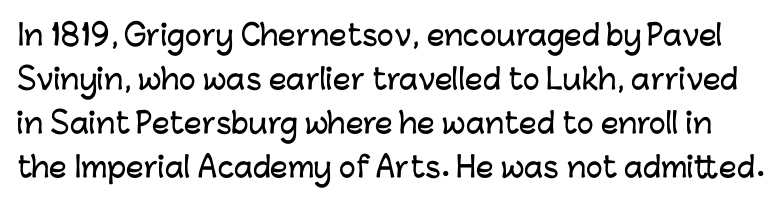
{"serif": "no", "italic": "no", "width": "normal", "stroke_contrast": "low", "x_height": "medium", "monospaced": "no", "underline": "no", "line_spacing": "normal", "line_spacing_ratio": 1.57, "letter_spacing": "normal", "letter_spacing_em": 0.0, "glyph_px": 28}
